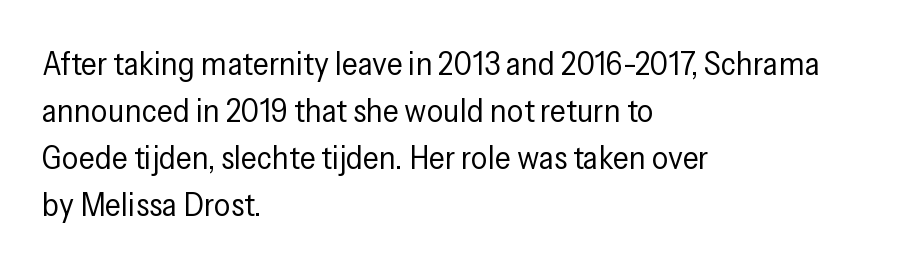
{"serif": "no", "italic": "no", "bold": "no", "weight": "regular", "width": "condensed", "stroke_contrast": "low", "x_height": "medium", "monospaced": "no", "underline": "no", "align": "left", "line_spacing": "normal", "line_spacing_ratio": 1.42, "letter_spacing": "normal", "letter_spacing_em": 0.0, "glyph_px": 33}
